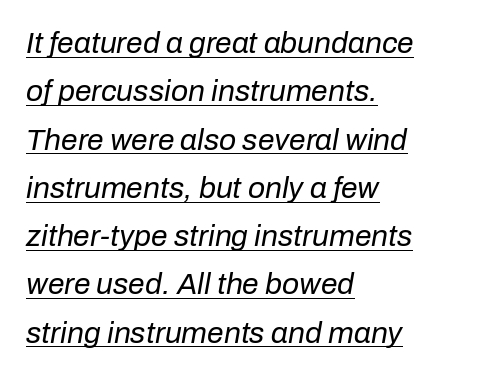
{"italic": "yes", "lean": "right", "slant_degrees": 10, "bold": "no", "weight": "regular", "width": "normal", "stroke_contrast": "low", "x_height": "medium", "monospaced": "no", "underline": "yes", "align": "left", "line_spacing": "normal", "line_spacing_ratio": 1.61, "letter_spacing": "normal", "letter_spacing_em": 0.0, "glyph_px": 30}
